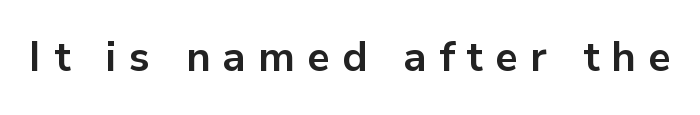
{"serif": "no", "italic": "no", "bold": "yes", "weight": "bold", "width": "normal", "stroke_contrast": "low", "x_height": "medium", "monospaced": "no", "underline": "no", "letter_spacing": "wide", "letter_spacing_em": 0.3, "glyph_px": 41}
